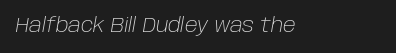
Q: Is the text bold? A: No.
Q: Is the text italic (slanted)? A: Yes, it leans right by about 10 degrees.
Q: Is the text underlined? A: No.
Q: Is the spacing between letters normal or unusually wide? A: Normal.
